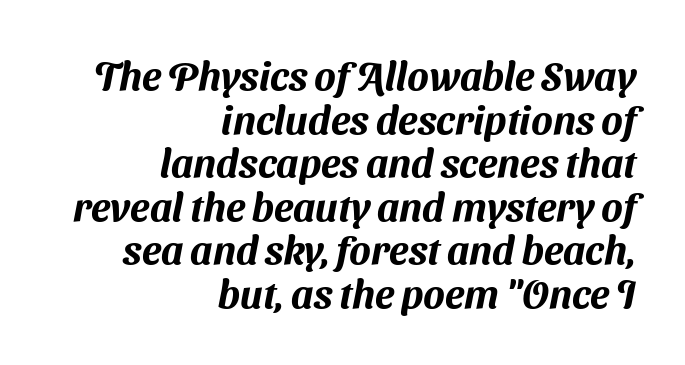
Plain, unruled lines of type. Serif or sans? Sans — the stroke terminals are bare. What stands out about the letter spacing? Nothing — it is the standard amount. Think of a printed novel: that variable character pitch is what you see here. The setting favours the right margin, as signatures and pull-quotes sometimes do.
